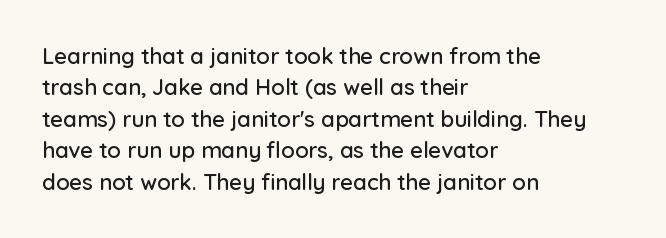
{"italic": "no", "underline": "no", "align": "left", "line_spacing": "normal", "line_spacing_ratio": 1.43, "letter_spacing": "normal", "letter_spacing_em": 0.0, "glyph_px": 22}
